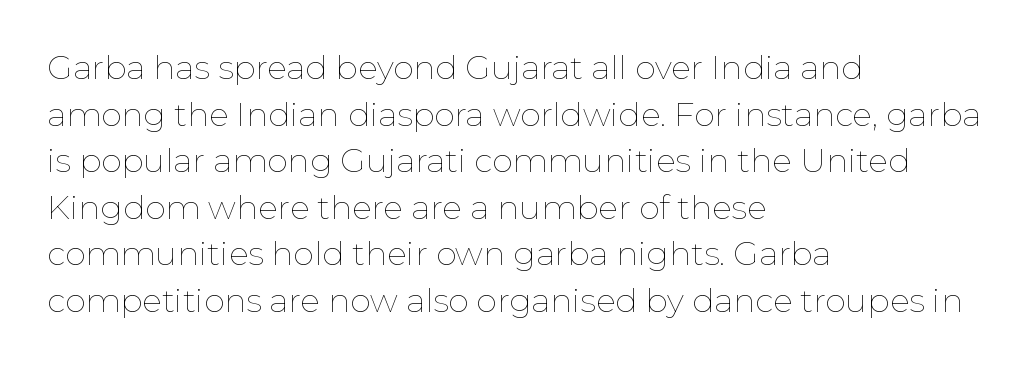
The image shows 33 px thin type, upright; set left-aligned, normal line spacing (1.41x), normal letter spacing, not underlined; low stroke contrast and a medium x-height.
